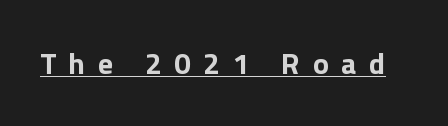
{"serif": "no", "italic": "no", "bold": "yes", "weight": "bold", "width": "normal", "x_height": "medium", "monospaced": "no", "underline": "yes", "letter_spacing": "wide", "letter_spacing_em": 0.42, "glyph_px": 30}
